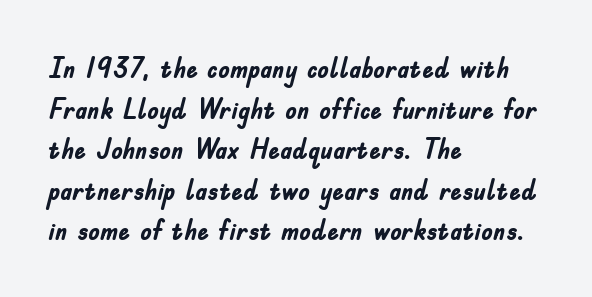
Q: Is the text bold? A: Yes.
Q: Is the text italic (slanted)? A: Yes.
Q: Is the typeface a serif or a sans-serif typeface? A: Sans-serif.
Q: Is the text underlined? A: No.
Q: How is the paragraph aligned? A: Left-aligned.
Q: Is the spacing between letters normal or unusually wide? A: Normal.
Q: Is the spacing between lines tight, normal or loose? A: Normal.
Q: Width (condensed, normal, or wide)? A: Condensed.
Q: Stroke contrast? A: Low.
Q: x-height? A: Small.
Q: Monospaced? A: No.
